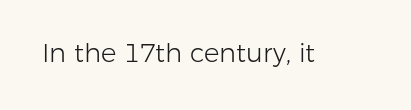
Q: Is the text bold? A: No.
Q: Is the text italic (slanted)? A: No, it is upright.
Q: Is the text underlined? A: No.
Q: Is the spacing between letters normal or unusually wide? A: Normal.
